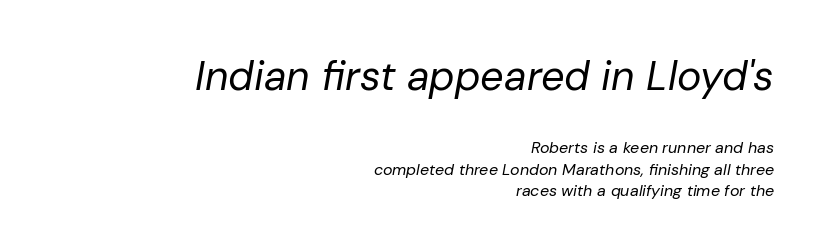
{"italic": "yes", "lean": "right", "slant_degrees": 10, "bold": "no", "weight": "regular", "width": "normal", "stroke_contrast": "low", "x_height": "medium", "monospaced": "no", "underline": "no", "align": "right", "line_spacing": "normal", "line_spacing_ratio": 1.35, "letter_spacing": "normal", "letter_spacing_em": 0.0, "larger_block": "first", "size_ratio": 2.56, "glyph_px": 41}
